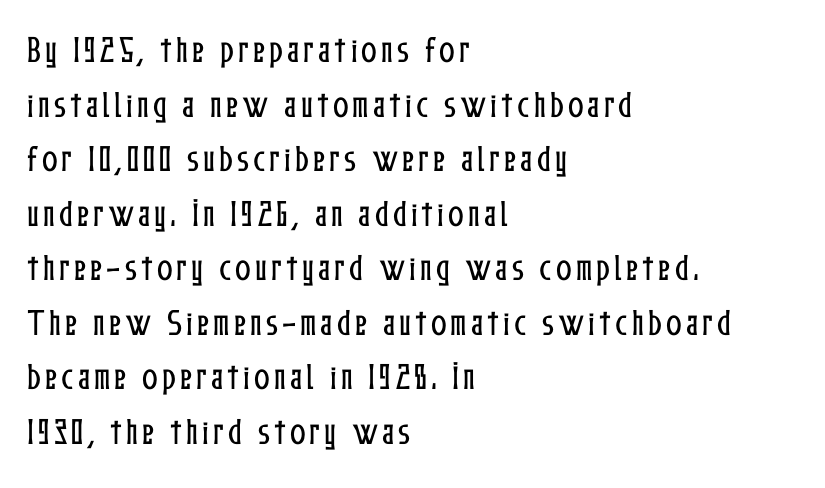
The image shows 29 px condensed type, upright; set left-aligned, line spacing 1.88x, not underlined; low stroke contrast and a medium x-height.
